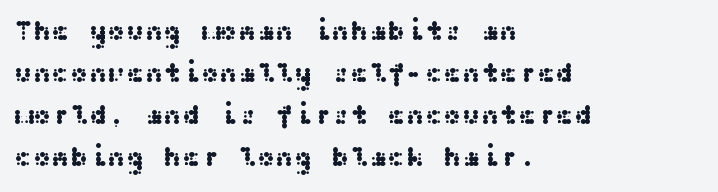
{"serif": "no", "italic": "no", "width": "wide", "stroke_contrast": "medium", "x_height": "medium", "underline": "no", "align": "left", "line_spacing": "normal", "line_spacing_ratio": 1.5, "letter_spacing": "normal", "letter_spacing_em": 0.0, "glyph_px": 28}
